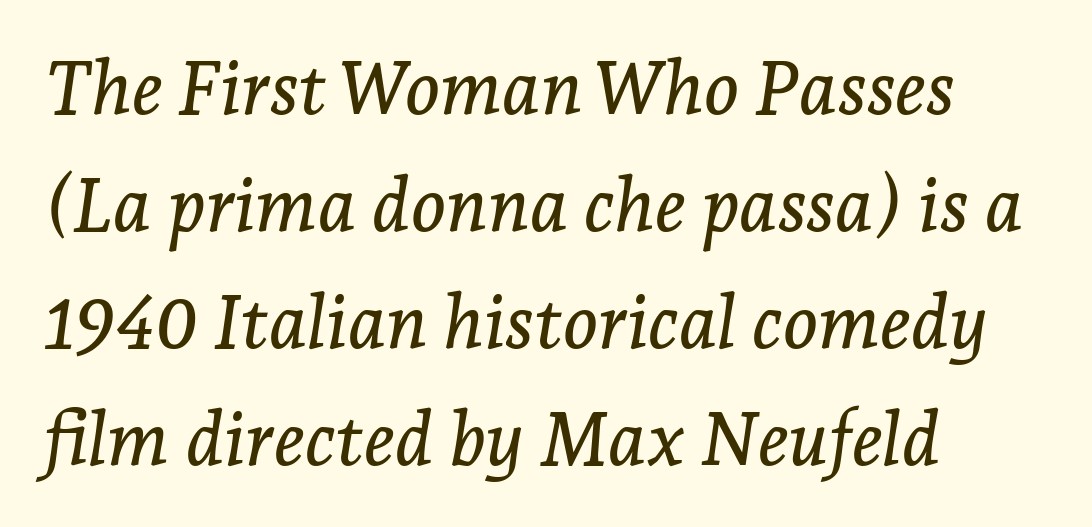
The image shows 74 px serif type, italic (leaning right); set left-aligned, normal line spacing (1.58x), normal letter spacing, not underlined; low stroke contrast and a medium x-height.
